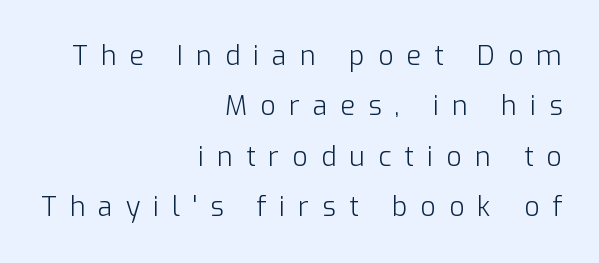
{"italic": "no", "bold": "no", "underline": "no", "align": "right", "line_spacing_ratio": 1.87, "letter_spacing": "wide", "letter_spacing_em": 0.48, "glyph_px": 27}
